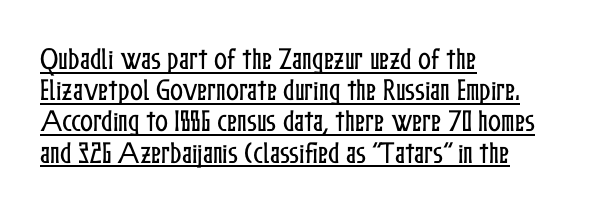
The image shows 24 px text type, upright; set left-aligned, normal line spacing (1.3x), normal letter spacing, underlined.
